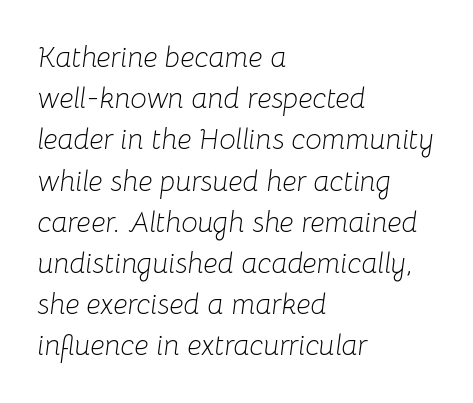
Q: Is the text bold? A: No.
Q: Is the text italic (slanted)? A: Yes, it leans right by about 8 degrees.
Q: Is the text underlined? A: No.
Q: How is the paragraph aligned? A: Left-aligned.
Q: Is the spacing between letters normal or unusually wide? A: Normal.
Q: Is the spacing between lines tight, normal or loose? A: Normal.
Q: Width (condensed, normal, or wide)? A: Normal.
Q: Stroke contrast? A: Low.
Q: x-height? A: Medium.
Q: Monospaced? A: No.
